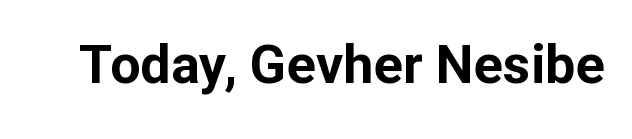
The image shows 54 px bold sans-serif type, upright; set normal letter spacing, not underlined; low stroke contrast and a medium x-height.
